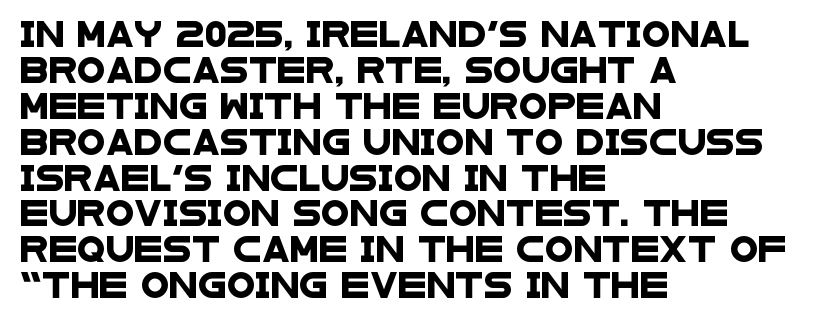
Q: Is the text underlined? A: No.
Q: How is the paragraph aligned? A: Left-aligned.
Q: Is the spacing between letters normal or unusually wide? A: Normal.
Q: Is the spacing between lines tight, normal or loose? A: Normal.
